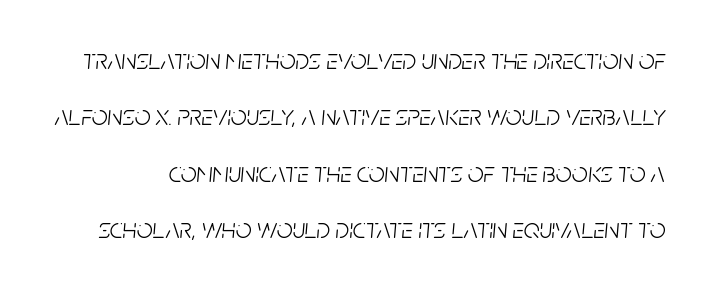
Type without underlining. Slanted lettering throughout. Think standard paragraph weight, or any step lighter than that. The passage shown has conventional tracking throughout.
